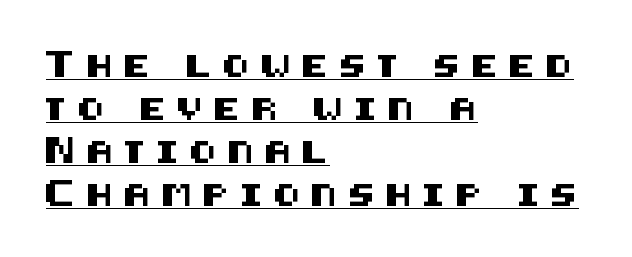
Q: Is the text italic (slanted)? A: No, it is upright.
Q: Is the text underlined? A: Yes.
Q: How is the paragraph aligned? A: Left-aligned.
Q: Is the spacing between letters normal or unusually wide? A: Unusually wide.
Q: Is the spacing between lines tight, normal or loose? A: Loose.
